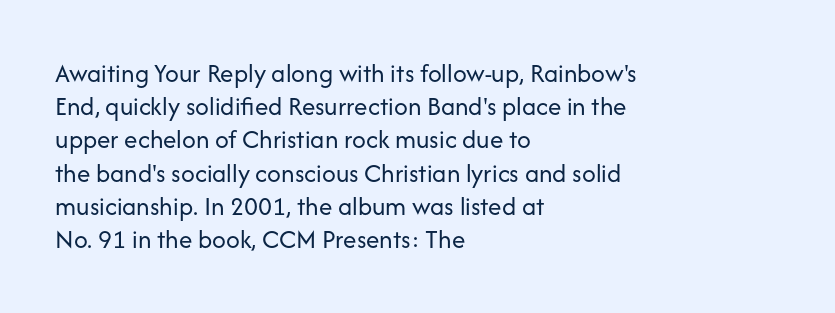
{"italic": "no", "bold": "no", "underline": "no", "align": "left", "line_spacing_ratio": 1.23, "letter_spacing": "normal", "letter_spacing_em": 0.0, "glyph_px": 27}
